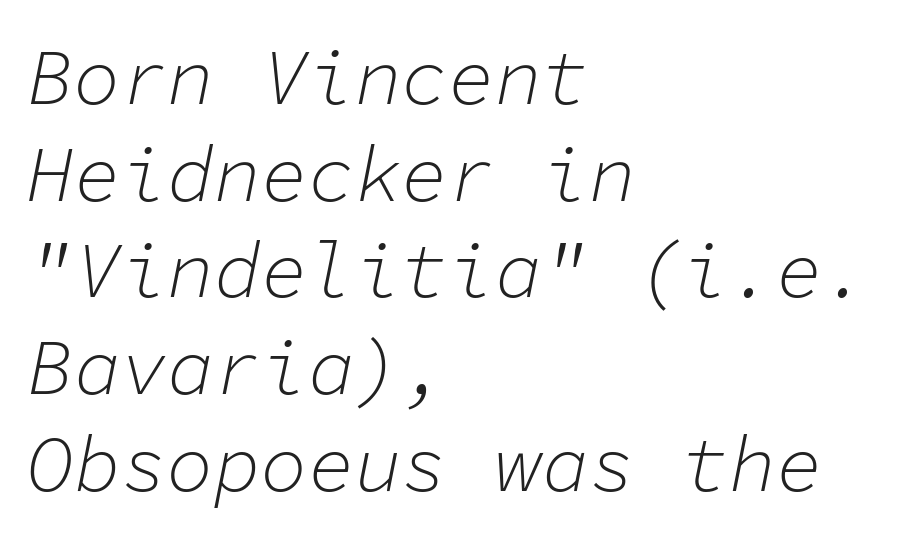
The image shows 78 px light type, italic (leaning right), monospaced; set left-aligned, line spacing 1.24x, normal letter spacing, not underlined; low stroke contrast and a medium x-height.
